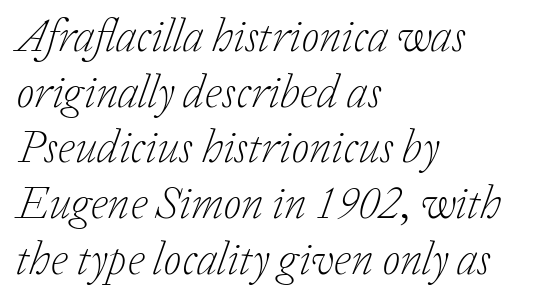
{"serif": "yes", "italic": "yes", "lean": "right", "slant_degrees": 20, "bold": "no", "weight": "light", "width": "normal", "stroke_contrast": "low", "x_height": "medium", "monospaced": "no", "underline": "no", "align": "left", "line_spacing_ratio": 1.21, "letter_spacing": "normal", "letter_spacing_em": 0.0, "glyph_px": 46}
